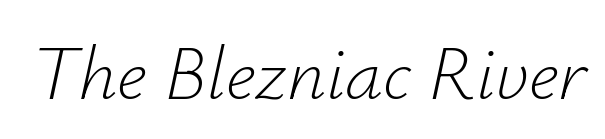
The image shows 76 px light type, italic (leaning right); set normal letter spacing, not underlined; low stroke contrast and a small x-height.
